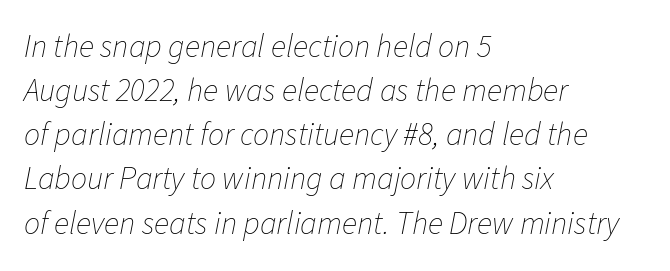
The image shows 32 px thin type, italic (leaning right); set left-aligned, normal line spacing (1.38x), normal letter spacing, not underlined; low stroke contrast and a medium x-height.
